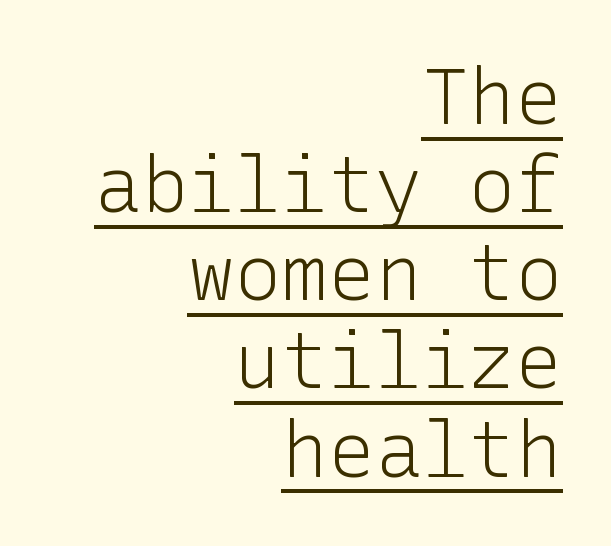
The image shows 78 px light sans-serif type, upright; set right-aligned, tight line spacing (1.13x), normal letter spacing, underlined; low stroke contrast and a medium x-height.
